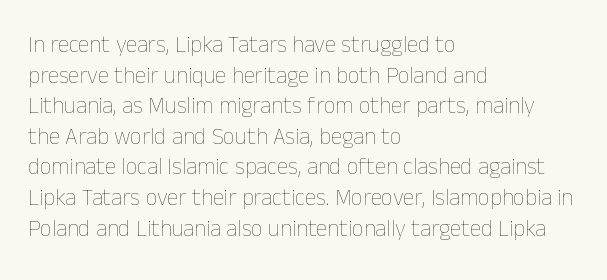
Q: Is the text bold? A: No.
Q: Is the text italic (slanted)? A: No, it is upright.
Q: Is the text underlined? A: No.
Q: How is the paragraph aligned? A: Left-aligned.
Q: Is the spacing between letters normal or unusually wide? A: Normal.
Q: Is the spacing between lines tight, normal or loose? A: Normal.
